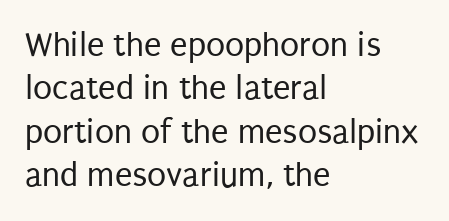
These lines are composed in type without serifs. Quick note: not italic, upright. Summary of weight: not heavy and not bold. Character widths vary here, with narrow letters taking less room than wide ones. Bare-footed words on every line.
